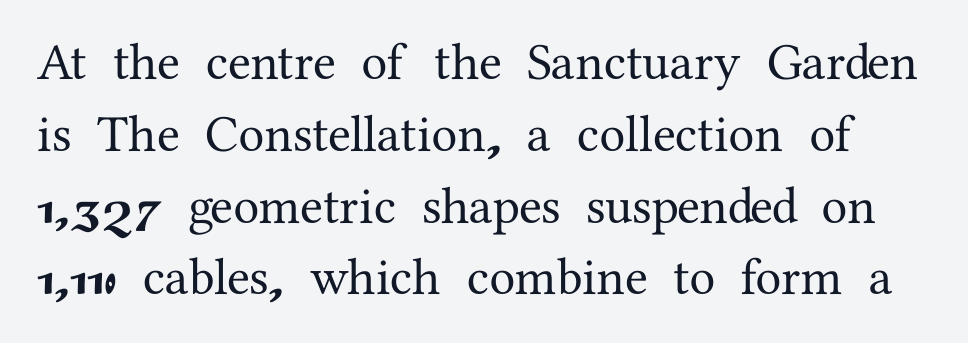
The image shows 52 px serif type, upright; set normal line spacing (1.38x), normal letter spacing, not underlined; medium stroke contrast and a medium x-height.
